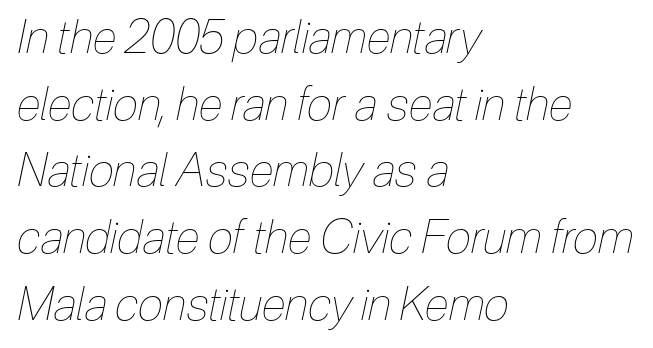
{"italic": "yes", "lean": "right", "slant_degrees": 12, "bold": "no", "weight": "thin", "width": "condensed", "stroke_contrast": "low", "x_height": "medium", "monospaced": "no", "underline": "no", "align": "left", "line_spacing": "normal", "line_spacing_ratio": 1.45, "letter_spacing": "normal", "letter_spacing_em": 0.0, "glyph_px": 46}
